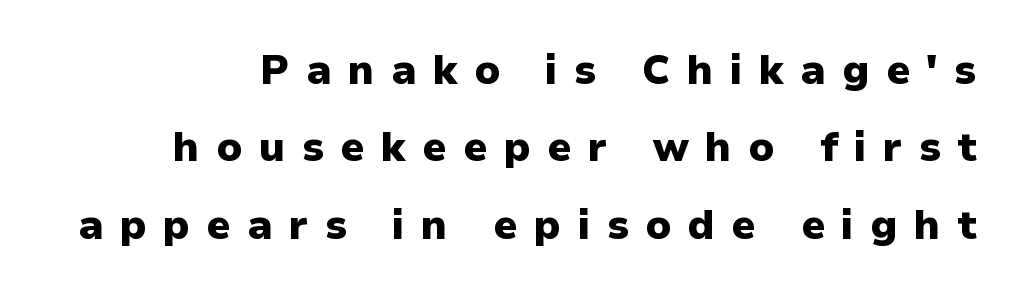
The horizontal fit of the characters is loose and conspicuously gappy. Does the type have serifs? No, each stem ends abruptly. Here the designer chose a conventional face with non-uniform glyph widths. Posture: vertical.
